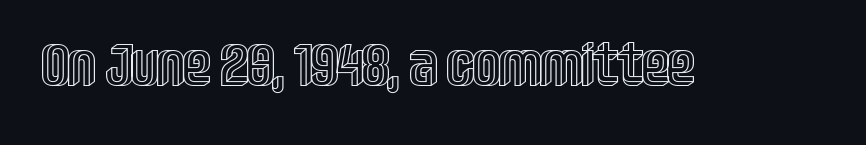
The image shows 60 px condensed type, upright; set normal letter spacing, not underlined; a large x-height.
